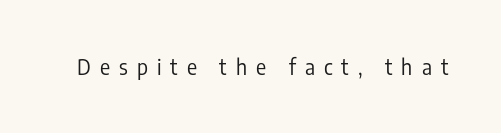
The image shows 21 px text type, upright; set unusually wide letter spacing (+0.43 em), not underlined.
